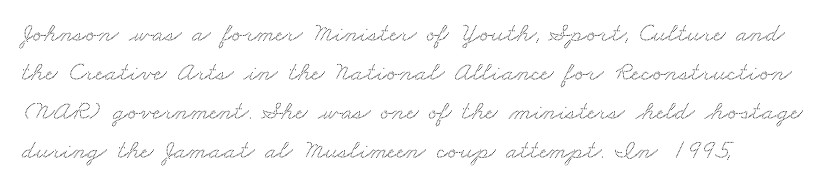
Q: Is the text underlined? A: No.
Q: How is the paragraph aligned? A: Left-aligned.
Q: Is the spacing between letters normal or unusually wide? A: Normal.
Q: Is the spacing between lines tight, normal or loose? A: Normal.
